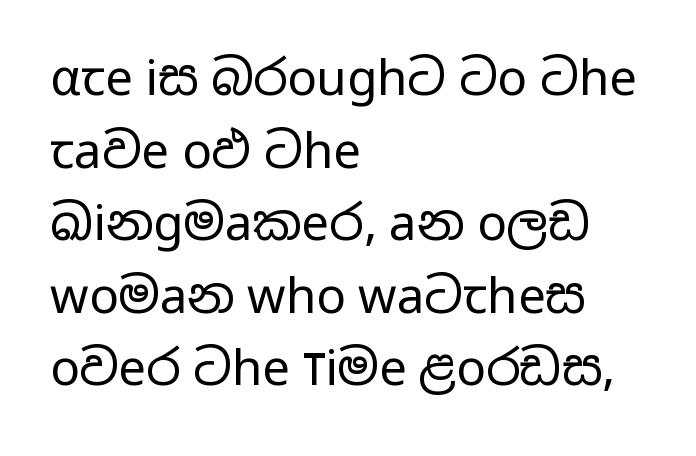
Students, observe: this is what conventionally led text looks like. Think standard paragraph weight, or any step lighter than that. Descenders hang freely into open space. Varying glyph widths throughout — classic text-font behaviour. Teacher's note: observe the even left margin — that is flush-left alignment. Compared with typical body copy, the letter spacing here is the same.
